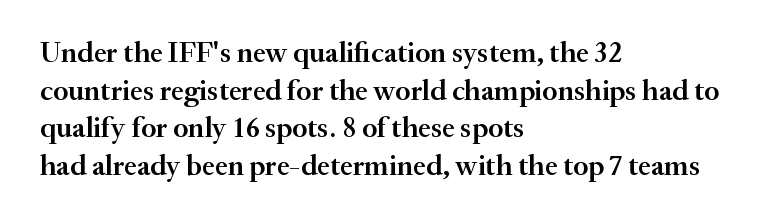
The image shows 29 px semibold serif type, upright; set left-aligned, normal line spacing (1.3x), normal letter spacing, not underlined; medium stroke contrast and a small x-height.
